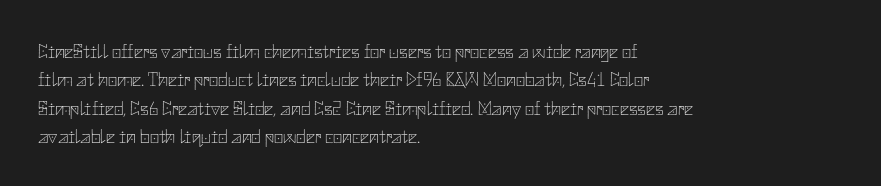
{"italic": "no", "bold": "no", "underline": "no", "align": "left", "line_spacing": "normal", "line_spacing_ratio": 1.42, "letter_spacing": "normal", "letter_spacing_em": 0.0, "glyph_px": 20}
